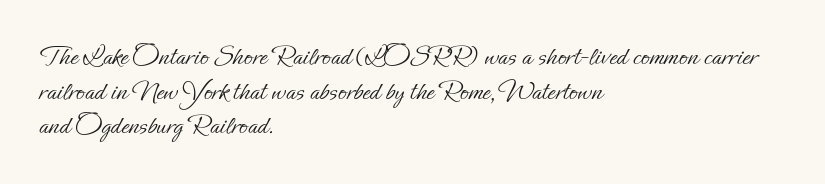
The image shows 28 px light type; set left-aligned, line spacing 1.24x, normal letter spacing, not underlined; low stroke contrast and a small x-height.
